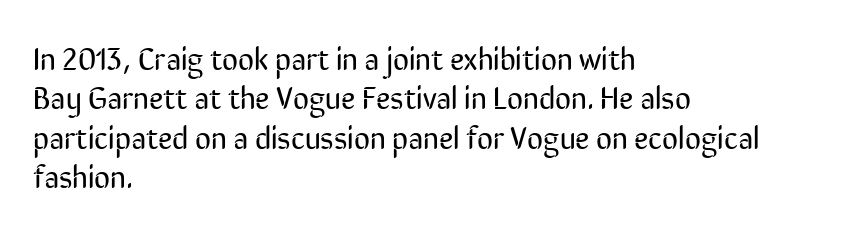
{"serif": "no", "italic": "no", "bold": "no", "weight": "regular", "width": "condensed", "stroke_contrast": "low", "x_height": "medium", "monospaced": "no", "underline": "no", "align": "left", "line_spacing": "normal", "line_spacing_ratio": 1.27, "letter_spacing": "normal", "letter_spacing_em": 0.0, "glyph_px": 31}
